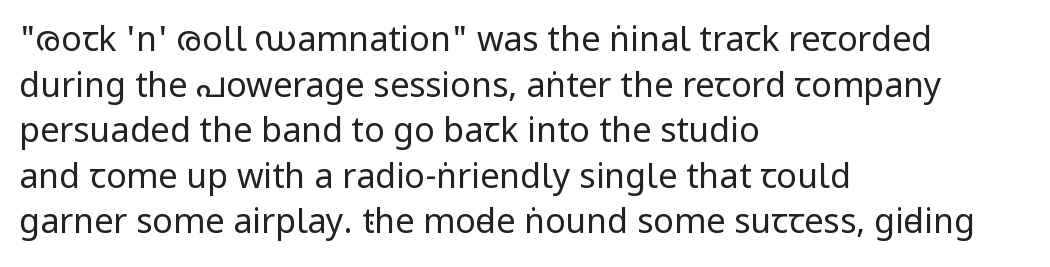
Posture: straight, roman, zero tilt. Decoration check: the copy has no underline. Leading: standard. Heaviness? Minimal to ordinary, like unemphasized prose.
